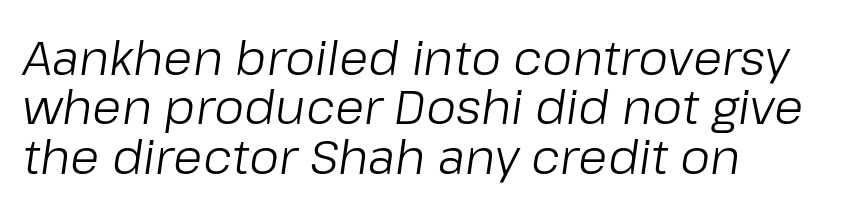
Q: Is the text bold? A: No.
Q: Is the text italic (slanted)? A: Yes, it leans right by about 8 degrees.
Q: Is the text underlined? A: No.
Q: How is the paragraph aligned? A: Left-aligned.
Q: Is the spacing between letters normal or unusually wide? A: Normal.
Q: Is the spacing between lines tight, normal or loose? A: Tight.
Q: Width (condensed, normal, or wide)? A: Normal.
Q: Stroke contrast? A: Low.
Q: x-height? A: Medium.
Q: Monospaced? A: No.
